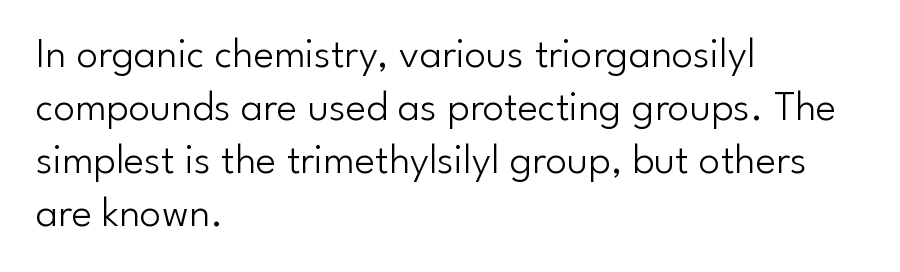
{"serif": "no", "italic": "no", "bold": "no", "weight": "light", "width": "normal", "stroke_contrast": "low", "x_height": "small", "monospaced": "no", "underline": "no", "align": "left", "line_spacing_ratio": 1.23, "letter_spacing": "normal", "letter_spacing_em": 0.0, "glyph_px": 43}
